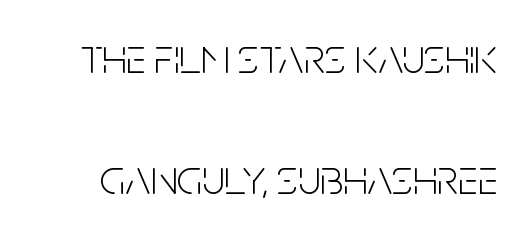
This sample trades compactness for vertical openness between lines. The designer went with a sans here, leaving each stem footless. The characters are drawn with everyday or finer stroke widths. A roman cut, with each character standing at attention.
